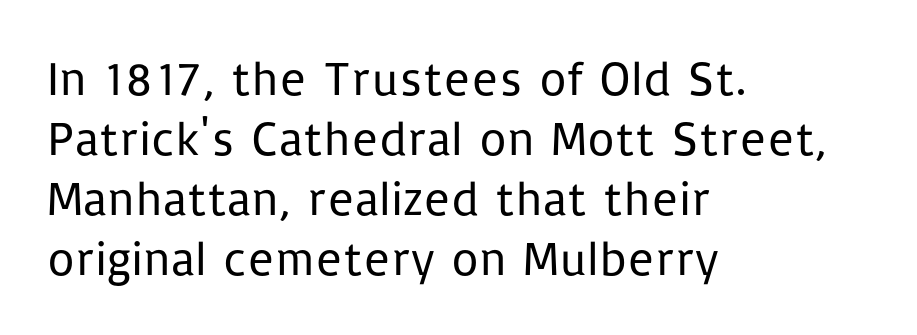
Proportional: the letters do not fall into vertical columns. This sample uses plain, unmodified letter spacing. The block of text has a typical density, with ordinary space between rows. This is sans-serif lettering, the kind often seen on screens and signage. Is there any slant? The stems are plumb. Lines of text with bare space underneath.
